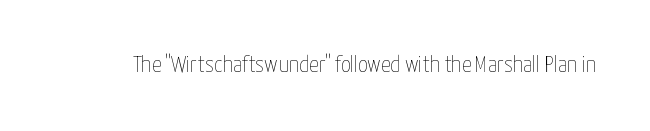
{"italic": "no", "bold": "no", "underline": "no", "letter_spacing": "normal", "letter_spacing_em": 0.0, "glyph_px": 24}
